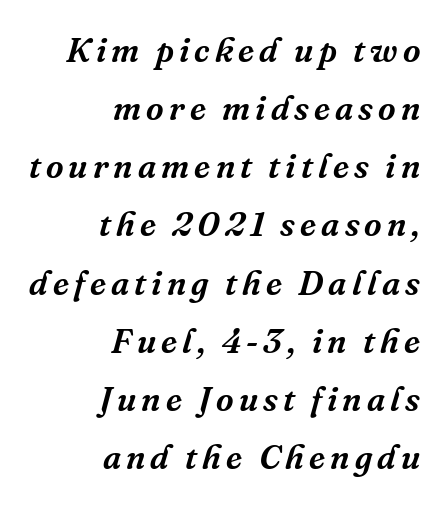
Q: Is the text italic (slanted)? A: Yes, it leans right by about 16 degrees.
Q: Is the typeface a serif or a sans-serif typeface? A: Serif.
Q: Is the text underlined? A: No.
Q: How is the paragraph aligned? A: Right-aligned.
Q: Width (condensed, normal, or wide)? A: Normal.
Q: Stroke contrast? A: Medium.
Q: x-height? A: Medium.
Q: Monospaced? A: No.
